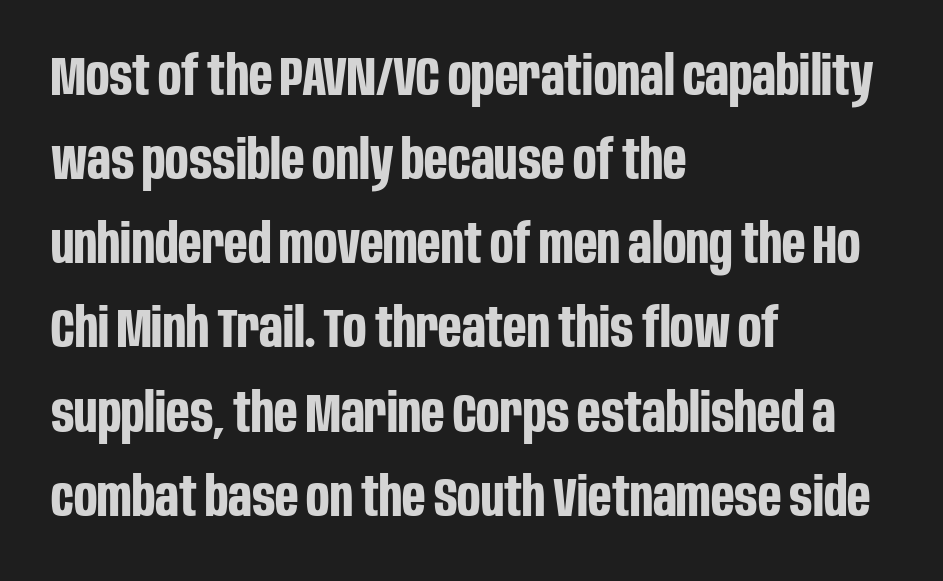
{"serif": "no", "italic": "no", "bold": "yes", "weight": "bold", "width": "condensed", "stroke_contrast": "low", "x_height": "large", "monospaced": "no", "underline": "no", "align": "left", "line_spacing": "normal", "line_spacing_ratio": 1.53, "letter_spacing": "normal", "letter_spacing_em": 0.0, "glyph_px": 55}
